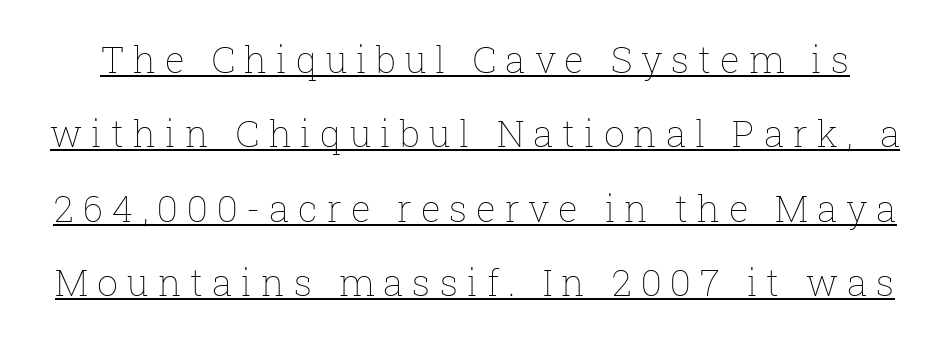
Q: Is the text bold? A: No.
Q: Is the text italic (slanted)? A: No, it is upright.
Q: Is the text underlined? A: Yes.
Q: Is the spacing between letters normal or unusually wide? A: Unusually wide.
Q: Is the spacing between lines tight, normal or loose? A: Loose.
Q: Width (condensed, normal, or wide)? A: Normal.
Q: Stroke contrast? A: Low.
Q: x-height? A: Medium.
Q: Monospaced? A: No.
